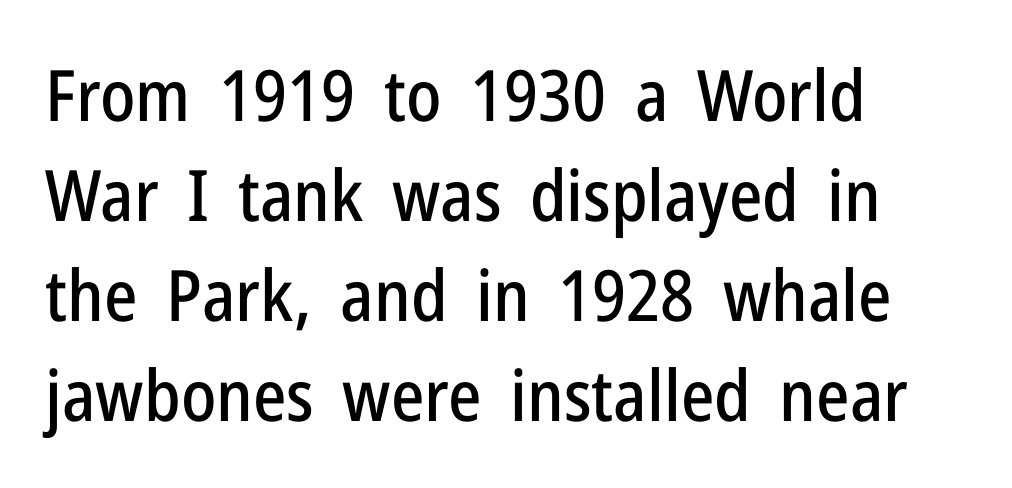
The image shows 71 px condensed sans-serif type, upright; set left-aligned, normal line spacing (1.41x), normal letter spacing, not underlined; low stroke contrast and a medium x-height.
